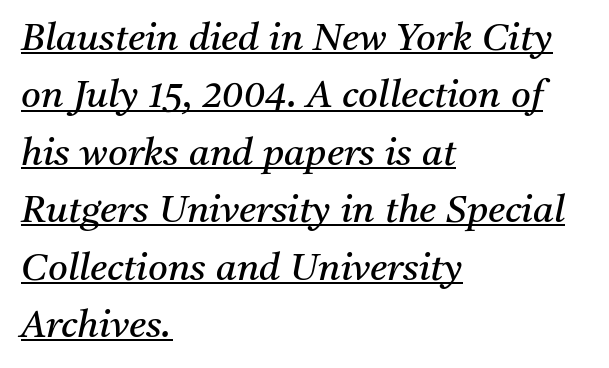
Q: Is the text bold? A: No.
Q: Is the text italic (slanted)? A: Yes, it leans right by about 11 degrees.
Q: Is the typeface a serif or a sans-serif typeface? A: Serif.
Q: Is the text underlined? A: Yes.
Q: How is the paragraph aligned? A: Left-aligned.
Q: Is the spacing between letters normal or unusually wide? A: Normal.
Q: Is the spacing between lines tight, normal or loose? A: Normal.
Q: Width (condensed, normal, or wide)? A: Normal.
Q: Stroke contrast? A: Medium.
Q: x-height? A: Medium.
Q: Monospaced? A: No.
